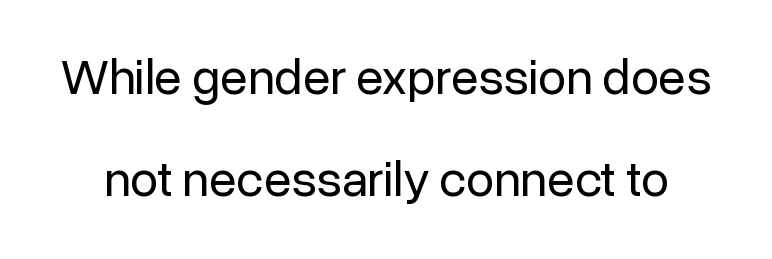
Q: Is the text bold? A: No.
Q: Is the text italic (slanted)? A: No, it is upright.
Q: Is the typeface a serif or a sans-serif typeface? A: Sans-serif.
Q: Is the text underlined? A: No.
Q: Is the spacing between letters normal or unusually wide? A: Normal.
Q: Is the spacing between lines tight, normal or loose? A: Loose.
Q: Width (condensed, normal, or wide)? A: Normal.
Q: Stroke contrast? A: Low.
Q: x-height? A: Medium.
Q: Monospaced? A: No.
